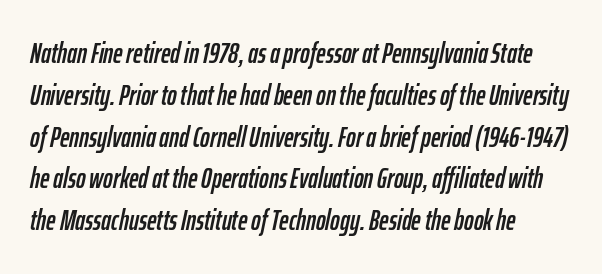
{"italic": "yes", "lean": "right", "slant_degrees": 12, "width": "condensed", "stroke_contrast": "low", "x_height": "medium", "monospaced": "no", "underline": "no", "align": "left", "line_spacing": "normal", "line_spacing_ratio": 1.44, "letter_spacing": "normal", "letter_spacing_em": 0.0, "glyph_px": 29}
